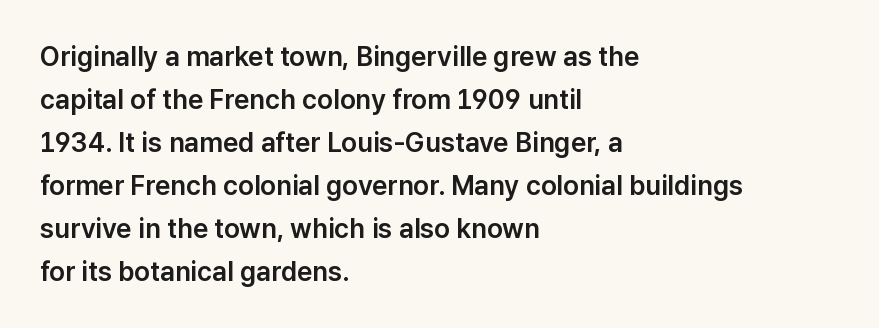
{"italic": "no", "underline": "no", "align": "left", "line_spacing": "normal", "line_spacing_ratio": 1.59, "letter_spacing": "normal", "letter_spacing_em": 0.0, "glyph_px": 27}
